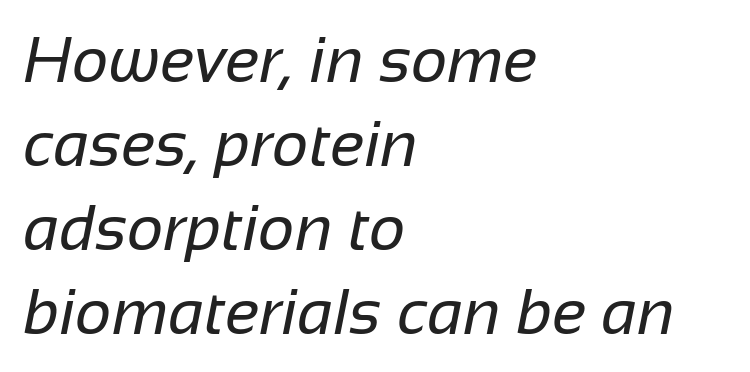
{"serif": "no", "bold": "no", "weight": "regular", "width": "normal", "stroke_contrast": "low", "x_height": "medium", "monospaced": "no", "underline": "no", "align": "left", "line_spacing": "normal", "line_spacing_ratio": 1.31, "letter_spacing": "normal", "letter_spacing_em": 0.0, "glyph_px": 64}
